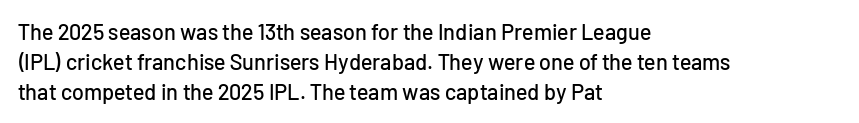
Decoration check: the copy has no underline. A roman cut, with each character standing at attention. The line-height multiplier appears to be the usual default. In CSS terms this would be text-align: left. Words appear dense and cohesive because spacing is normal.
